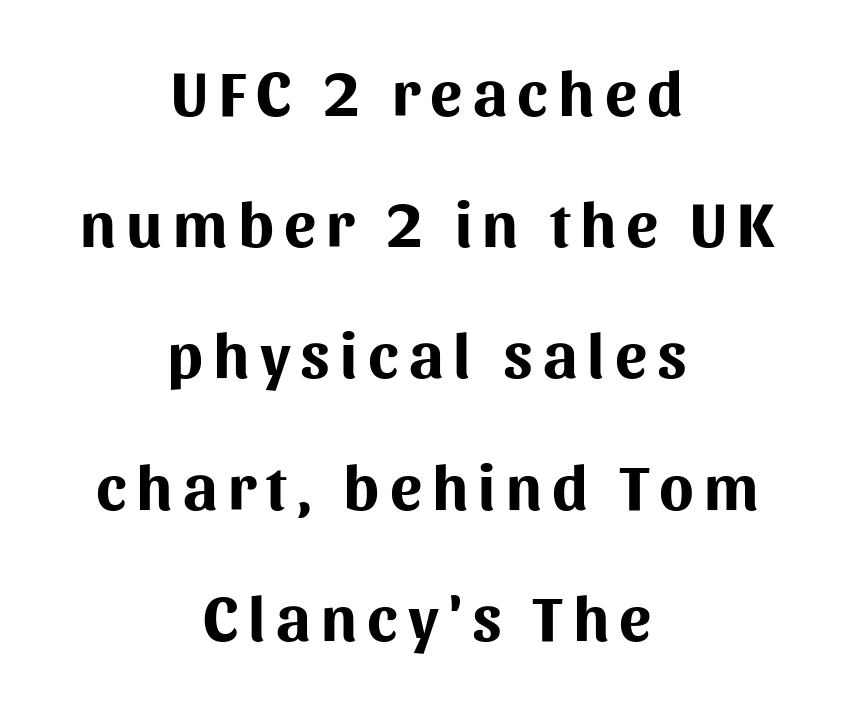
The image shows 64 px bold sans-serif type, upright; set centered, loose line spacing (2.05x), not underlined; medium stroke contrast and a medium x-height.
